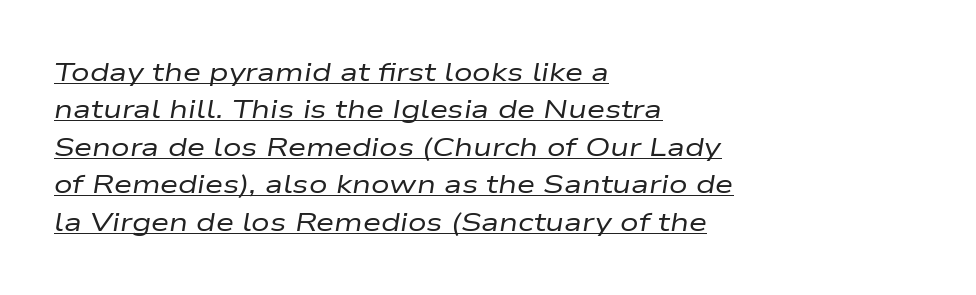
{"italic": "yes", "lean": "right", "slant_degrees": 9, "bold": "no", "underline": "yes", "align": "left", "line_spacing": "normal", "line_spacing_ratio": 1.44, "letter_spacing": "normal", "letter_spacing_em": 0.0, "glyph_px": 26}
